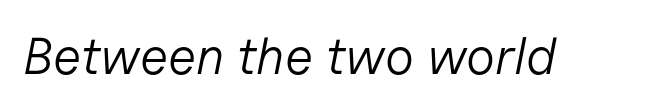
Q: Is the text bold? A: No.
Q: Is the text italic (slanted)? A: Yes, it leans right by about 11 degrees.
Q: Is the text underlined? A: No.
Q: Is the spacing between letters normal or unusually wide? A: Normal.
Q: Width (condensed, normal, or wide)? A: Normal.
Q: Stroke contrast? A: Low.
Q: x-height? A: Medium.
Q: Monospaced? A: No.
